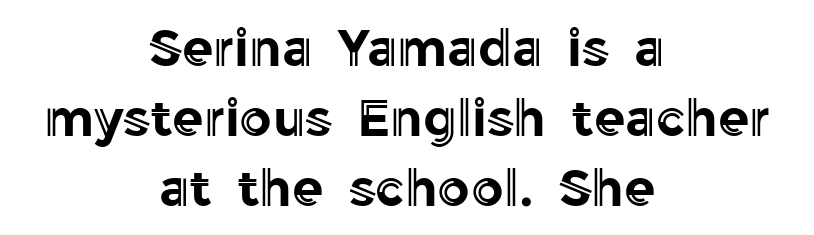
Q: Is the text italic (slanted)? A: No, it is upright.
Q: Is the text underlined? A: No.
Q: How is the paragraph aligned? A: Centered.
Q: Is the spacing between letters normal or unusually wide? A: Normal.
Q: Is the spacing between lines tight, normal or loose? A: Normal.
Q: Width (condensed, normal, or wide)? A: Normal.
Q: x-height? A: Medium.
Q: Monospaced? A: No.
